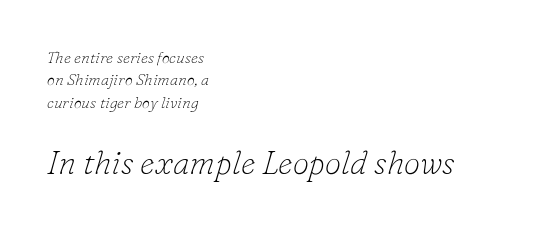
{"serif": "yes", "italic": "yes", "lean": "right", "slant_degrees": 16, "bold": "no", "weight": "thin", "width": "normal", "stroke_contrast": "low", "x_height": "small", "monospaced": "no", "underline": "no", "align": "left", "line_spacing": "normal", "line_spacing_ratio": 1.4, "letter_spacing": "normal", "letter_spacing_em": 0.0, "larger_block": "second", "size_ratio": 2.06, "glyph_px": 33}
